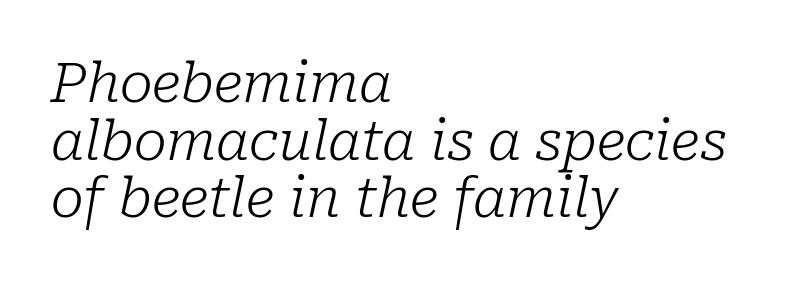
This sample is left-justified, so line endings fall wherever the words run out. Words float on clear page, feet unadorned. Vertical stems look standard width or narrower in stroke. Compared with ordinary roman type, these characters are visibly tilted. In terms of leading, this rendering errs on the cramped side. Look at the tracking — it's just the regular setting, nothing added.
